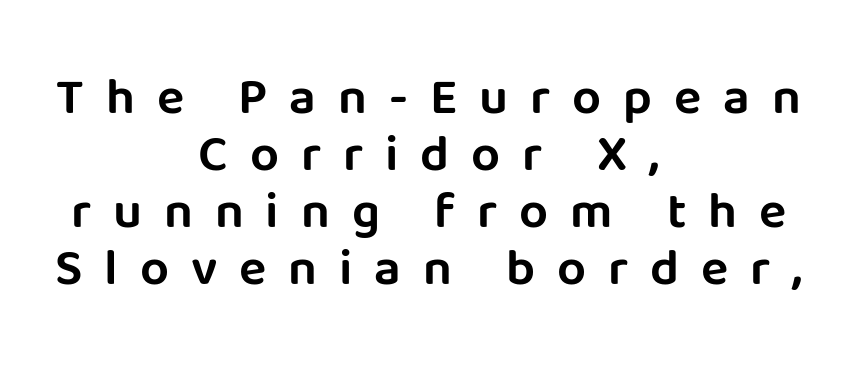
The image shows 51 px sans-serif type, upright; set centered, tight line spacing (1.12x), unusually wide letter spacing (+0.43 em), not underlined; low stroke contrast and a large x-height.
